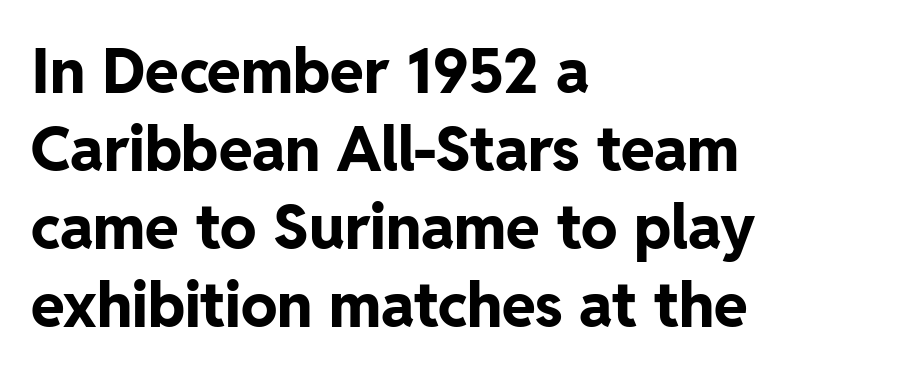
Q: Is the text bold? A: Yes.
Q: Is the text italic (slanted)? A: No, it is upright.
Q: Is the typeface a serif or a sans-serif typeface? A: Sans-serif.
Q: Is the text underlined? A: No.
Q: How is the paragraph aligned? A: Left-aligned.
Q: Is the spacing between letters normal or unusually wide? A: Normal.
Q: Is the spacing between lines tight, normal or loose? A: Normal.
Q: Width (condensed, normal, or wide)? A: Normal.
Q: Stroke contrast? A: Low.
Q: x-height? A: Medium.
Q: Monospaced? A: No.
